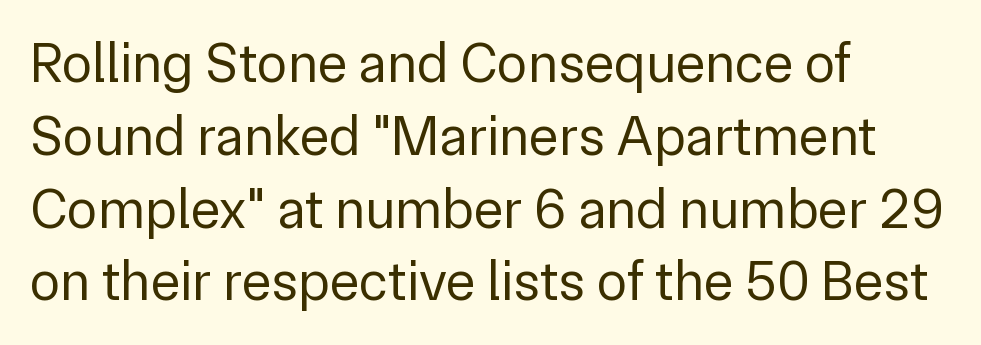
Q: Is the text bold? A: No.
Q: Is the text italic (slanted)? A: No, it is upright.
Q: Is the typeface a serif or a sans-serif typeface? A: Sans-serif.
Q: Is the text underlined? A: No.
Q: How is the paragraph aligned? A: Left-aligned.
Q: Is the spacing between letters normal or unusually wide? A: Normal.
Q: Is the spacing between lines tight, normal or loose? A: Normal.
Q: Width (condensed, normal, or wide)? A: Normal.
Q: Stroke contrast? A: Low.
Q: x-height? A: Medium.
Q: Monospaced? A: No.
